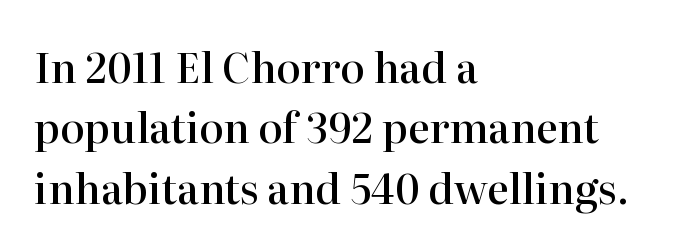
The image shows 41 px semibold serif type, upright; set left-aligned, normal line spacing (1.47x), normal letter spacing, not underlined; high stroke contrast and a medium x-height.
